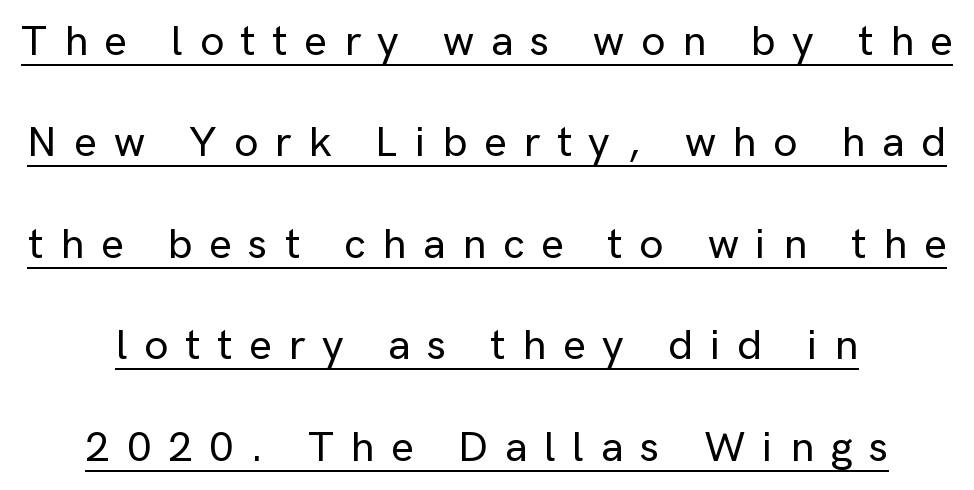
Q: Is the text italic (slanted)? A: No, it is upright.
Q: Is the typeface a serif or a sans-serif typeface? A: Sans-serif.
Q: Is the text underlined? A: Yes.
Q: How is the paragraph aligned? A: Centered.
Q: Is the spacing between letters normal or unusually wide? A: Unusually wide.
Q: Is the spacing between lines tight, normal or loose? A: Loose.
Q: Width (condensed, normal, or wide)? A: Normal.
Q: Stroke contrast? A: Low.
Q: x-height? A: Medium.
Q: Monospaced? A: No.
